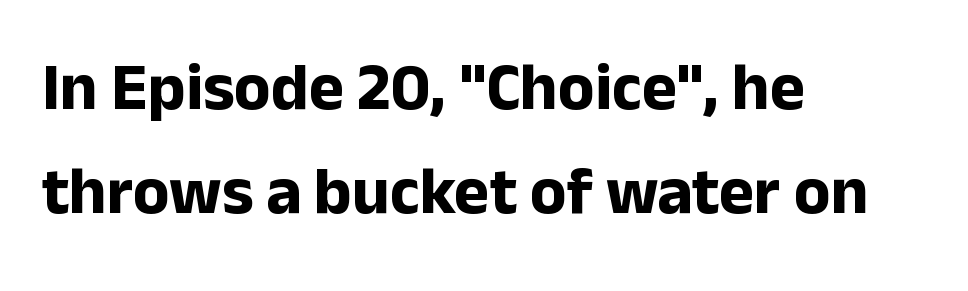
The image shows 67 px bold sans-serif type, upright; set left-aligned, normal line spacing (1.55x), normal letter spacing, not underlined; low stroke contrast and a medium x-height.
